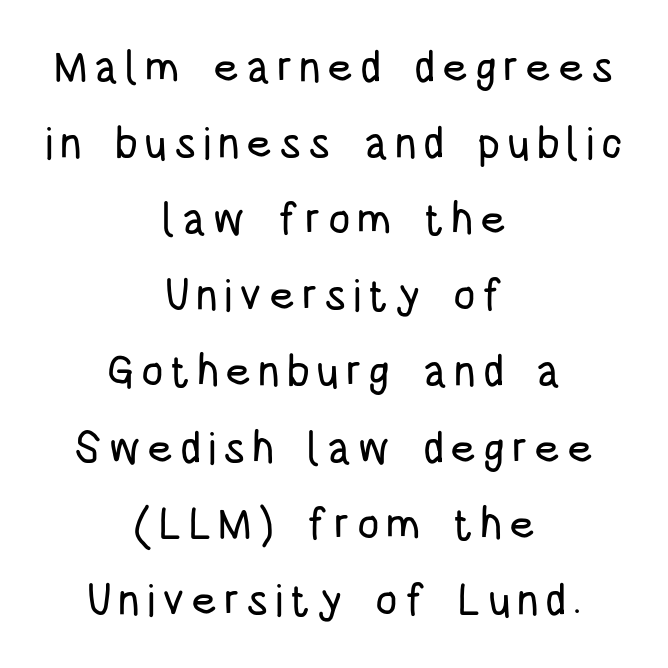
If you drew a line through each stem, it would be perfectly vertical. The setting favours the middle, as headings and verse often do. Rule under the text: the space is simply empty. The face used here is proportionally spaced, like ordinary book or web type. The passage shown is typeset with a sans-serif family.
